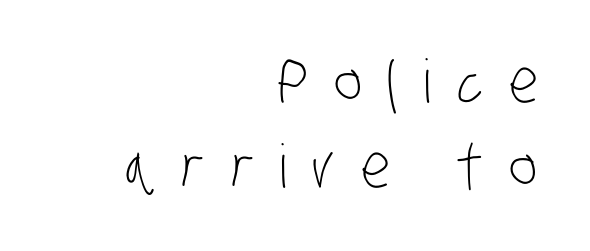
The paragraph has a hard right edge and a soft left edge. The rendering shows plain stroke endings on the letterforms — a sans-serif design. The gaps between neighbouring characters are conspicuously large. Think of a printed novel: that variable character pitch is what you see here.
